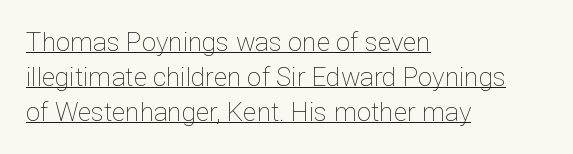
The image shows 26 px text type, upright; set left-aligned, normal line spacing (1.34x), normal letter spacing, underlined.
